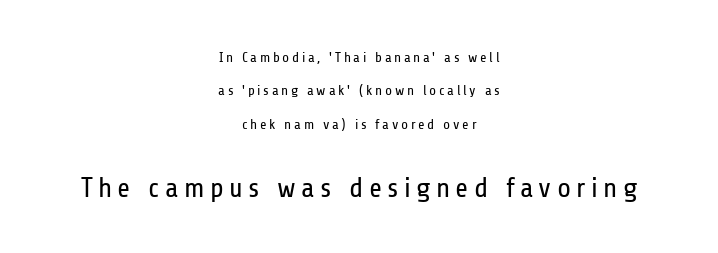
The image shows 28 px regular-weight, condensed sans-serif type, upright; set centered, loose line spacing (2.39x), not underlined; the second (bottom) block is 2.0x larger; low stroke contrast and a medium x-height.
